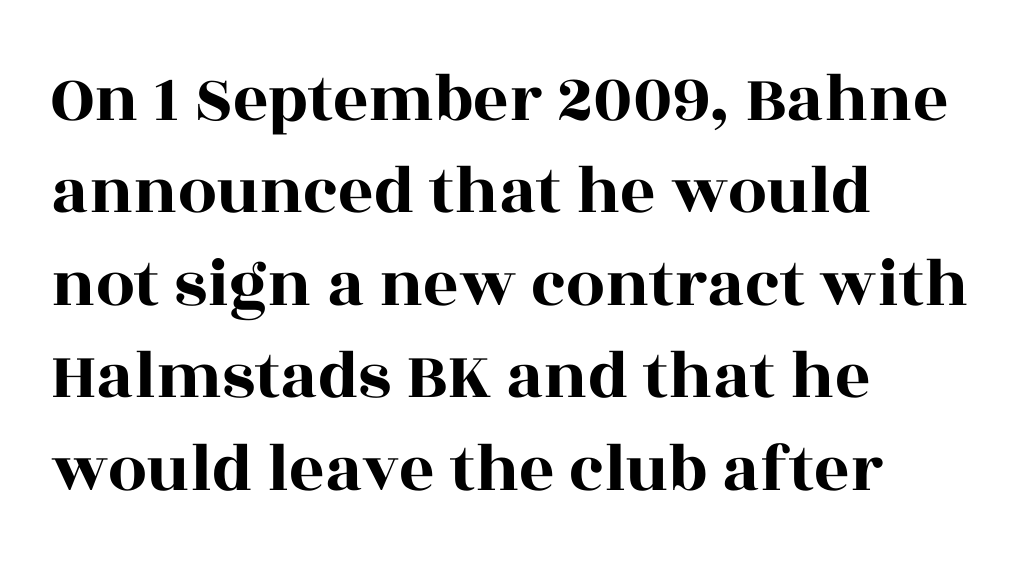
Anything drawn beneath the words? Only blank space. The tracking reads as untouched default to a designer's eye. Rows of type keep a routine distance in the vertical direction. The type sits square on the baseline with zero lean.
